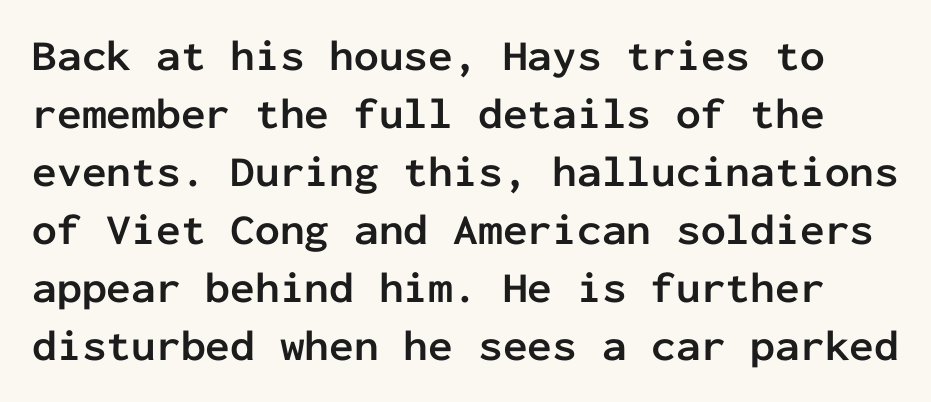
Unlike italic type, these characters show no tilt at all. Notice how descenders clear the ascenders below comfortably — that's standard leading. Descenders hang freely into open space. This rendering leaves character spacing at its baseline value.
